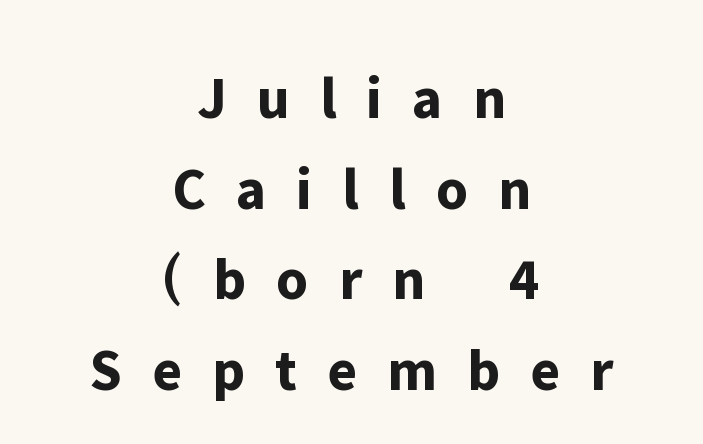
Q: Is the text bold? A: Yes.
Q: Is the text italic (slanted)? A: No, it is upright.
Q: Is the typeface a serif or a sans-serif typeface? A: Sans-serif.
Q: Is the text underlined? A: No.
Q: How is the paragraph aligned? A: Centered.
Q: Is the spacing between letters normal or unusually wide? A: Unusually wide.
Q: Is the spacing between lines tight, normal or loose? A: Normal.
Q: Width (condensed, normal, or wide)? A: Normal.
Q: Stroke contrast? A: Low.
Q: x-height? A: Medium.
Q: Monospaced? A: No.
